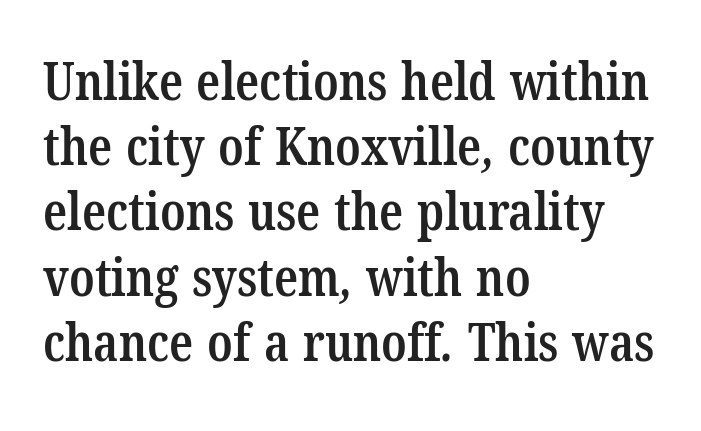
The image shows 53 px semibold, condensed serif type; set left-aligned, line spacing 1.23x, normal letter spacing, not underlined; low stroke contrast and a medium x-height.
